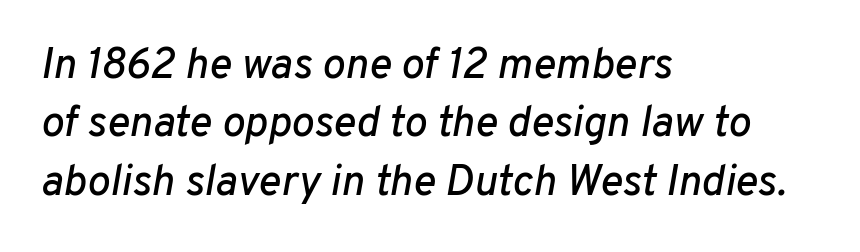
The image shows 43 px text type, italic (leaning right); set left-aligned, normal line spacing (1.36x), normal letter spacing, not underlined; low stroke contrast and a medium x-height.
